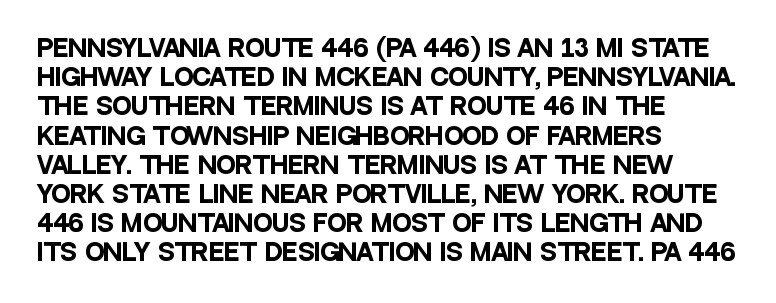
Q: Is the text bold? A: Yes.
Q: Is the text italic (slanted)? A: No, it is upright.
Q: Is the text underlined? A: No.
Q: How is the paragraph aligned? A: Left-aligned.
Q: Is the spacing between letters normal or unusually wide? A: Normal.
Q: Is the spacing between lines tight, normal or loose? A: Normal.
